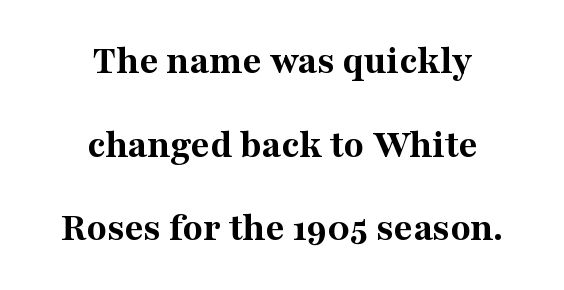
The image shows 41 px bold serif type, upright; set centered, loose line spacing (2.04x), normal letter spacing, not underlined; medium stroke contrast and a medium x-height.
